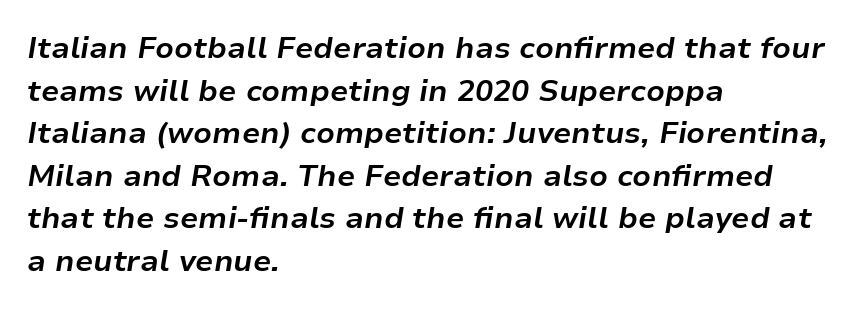
The image shows 30 px bold type, italic (leaning right); set left-aligned, normal line spacing (1.42x), normal letter spacing, not underlined; low stroke contrast and a medium x-height.
